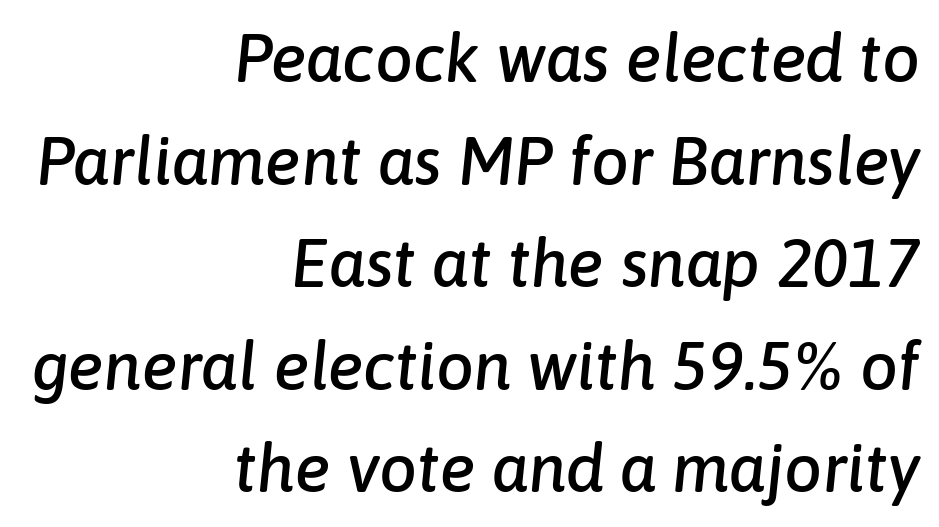
Q: Is the text italic (slanted)? A: Yes, it leans right by about 6 degrees.
Q: Is the text underlined? A: No.
Q: How is the paragraph aligned? A: Right-aligned.
Q: Is the spacing between letters normal or unusually wide? A: Normal.
Q: Is the spacing between lines tight, normal or loose? A: Normal.
Q: Width (condensed, normal, or wide)? A: Normal.
Q: Stroke contrast? A: Low.
Q: x-height? A: Medium.
Q: Monospaced? A: No.
